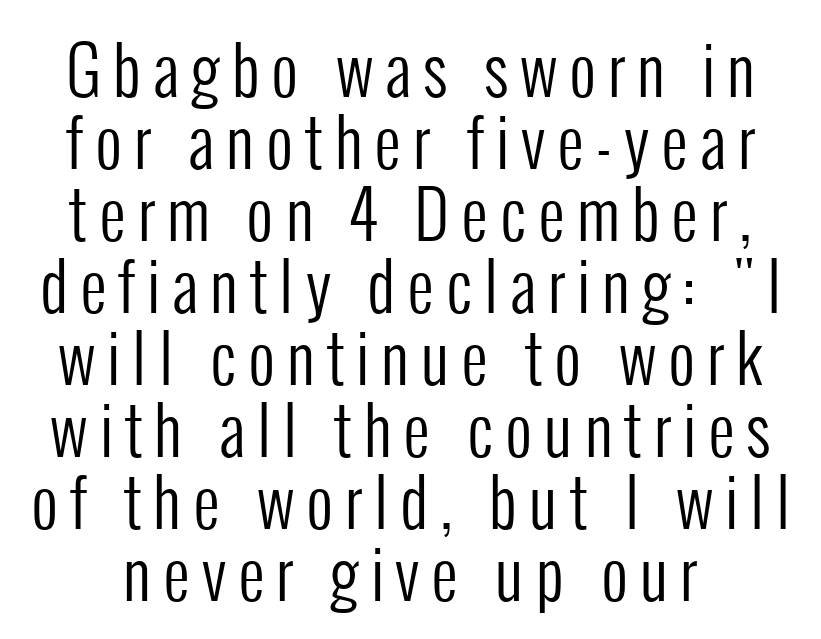
Clear beneath every line of the passage. In terms of leading, this rendering errs on the cramped side. The characters display no serif detailing; their extremities are plain. The font sits on the lighter half of the weight spectrum, regular included. The font's upright variant was chosen for this text. This sample has the flowing, uneven cadence of proportional lettering.
